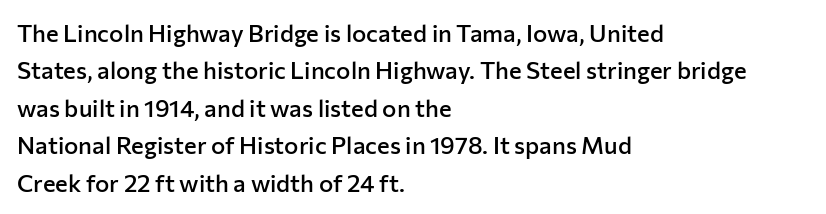
Q: Is the text bold? A: Semi-bold.
Q: Is the text italic (slanted)? A: No, it is upright.
Q: Is the text underlined? A: No.
Q: How is the paragraph aligned? A: Left-aligned.
Q: Is the spacing between letters normal or unusually wide? A: Normal.
Q: Is the spacing between lines tight, normal or loose? A: Normal.
